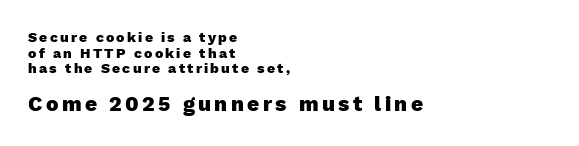
Q: Is the text bold? A: Yes.
Q: Is the text italic (slanted)? A: No, it is upright.
Q: Is the text underlined? A: No.
Q: How is the paragraph aligned? A: Left-aligned.
Q: Is the spacing between lines tight, normal or loose? A: Tight.
Q: Which block of text is set in a larger size, the first (top) or the second (bottom)? A: The second (bottom) one.
